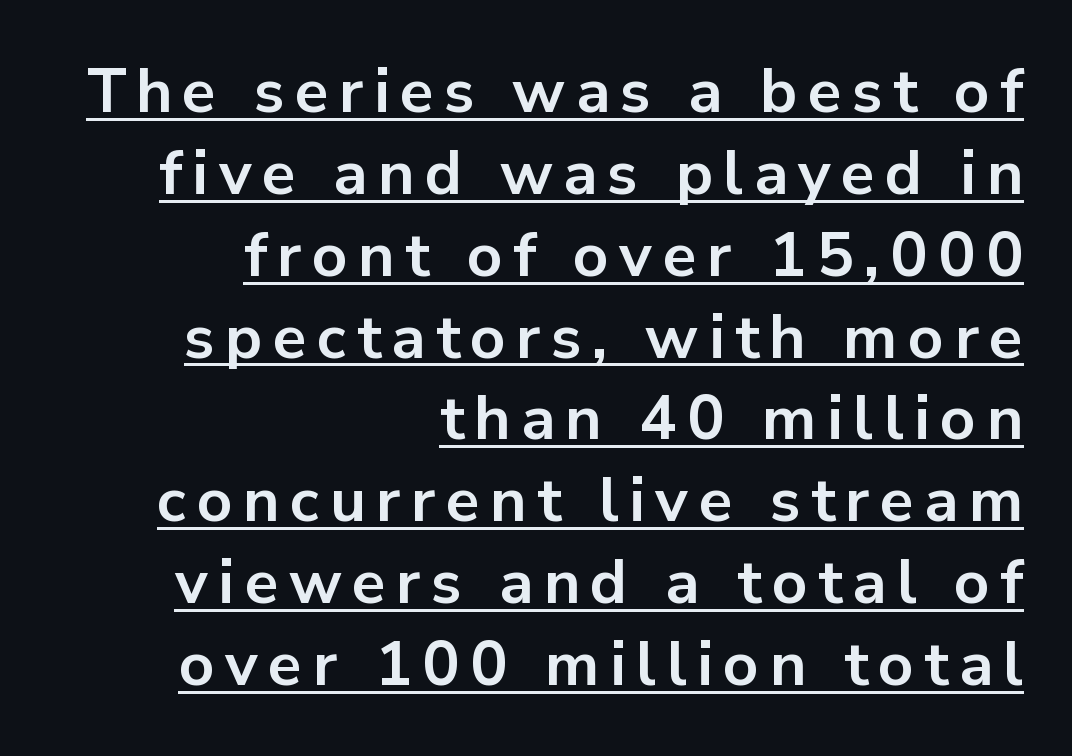
Bold? Absolutely — the strokes are thick and heavy. Typographically, this falls in the sans-serif category. Where is the straight margin? On the right. The passage shown is typed in a proportional face where columns would drift. This is roman type, the default non-slanted kind. Normally led — the rows are evenly, conventionally spaced.
